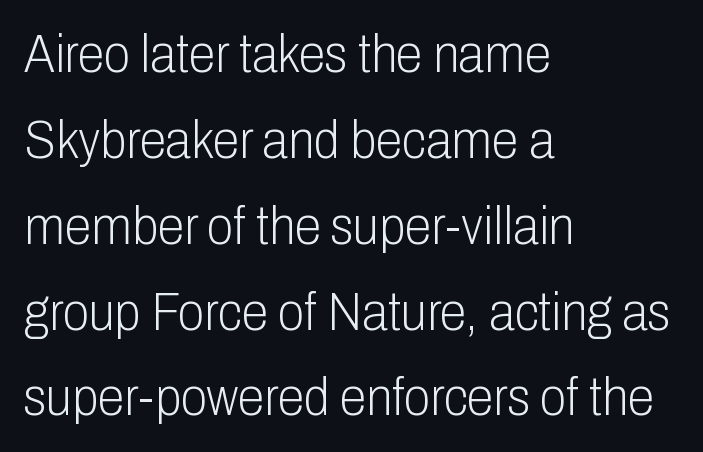
Quick note: not italic, upright. Horizontal alignment here is leftward, the default for most running prose. The rows are spaced the way most documents space them. Nothing unusual about the tracking: characters are spaced as the font intends.
